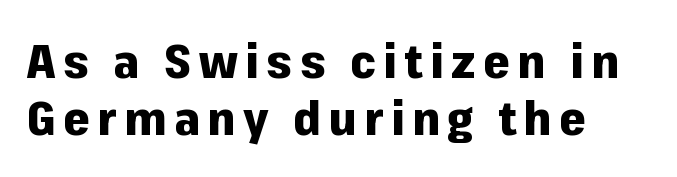
{"serif": "no", "italic": "no", "bold": "yes", "weight": "heavy", "width": "normal", "stroke_contrast": "low", "x_height": "medium", "monospaced": "no", "underline": "no", "align": "left", "line_spacing_ratio": 1.22, "glyph_px": 47}
